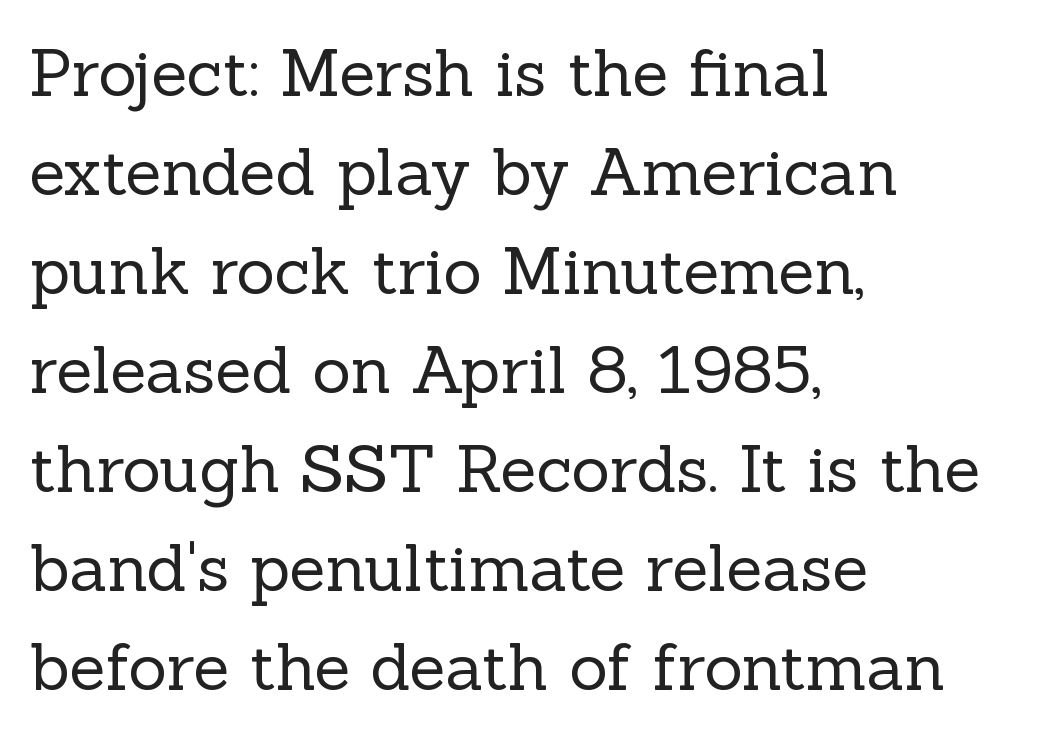
The image shows 66 px regular-weight serif type, upright; set left-aligned, normal line spacing (1.5x), normal letter spacing, not underlined; a medium x-height.
